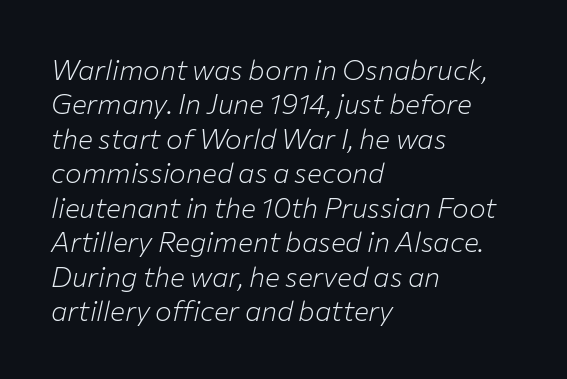
{"italic": "yes", "lean": "right", "slant_degrees": 12, "bold": "no", "weight": "light", "width": "normal", "stroke_contrast": "low", "x_height": "medium", "monospaced": "no", "underline": "no", "align": "left", "line_spacing_ratio": 1.23, "letter_spacing": "normal", "letter_spacing_em": 0.0, "glyph_px": 28}
